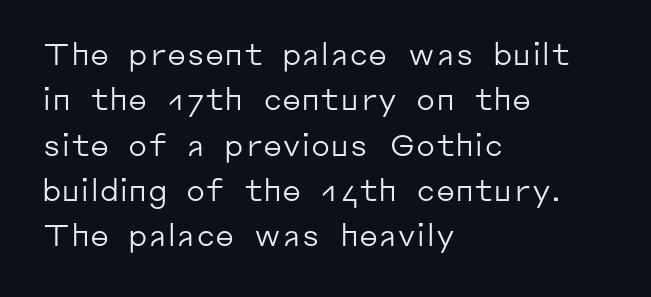
{"serif": "no", "italic": "no", "bold": "no", "weight": "regular", "width": "normal", "stroke_contrast": "low", "x_height": "medium", "monospaced": "no", "underline": "no", "align": "left", "line_spacing": "normal", "line_spacing_ratio": 1.51, "letter_spacing": "normal", "letter_spacing_em": 0.0, "glyph_px": 30}
